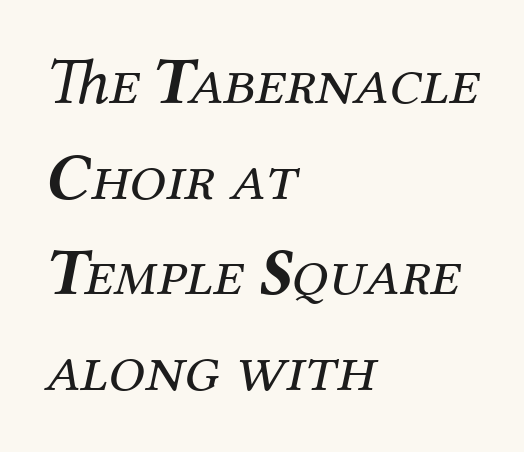
Note the varied advance widths — an 'i' is clearly narrower than an 'm'. Is there much room between lines? A standard amount, neither cramped nor airy. A light-to-regular cut is what we see here. Horizontal alignment here is leftward, the default for most running prose. Serifs: yes, visible at the terminals of the letterforms. Posture: slanted.
